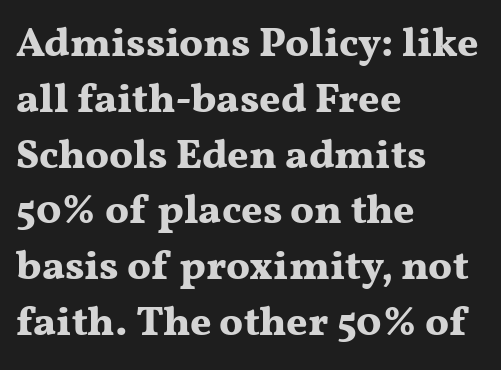
These lines are rendered in a variable-pitch font. Do the letters lean? They stand straight. Quick note: underline off. The text block is weighted toward the left margin, trailing off unevenly rightward.
